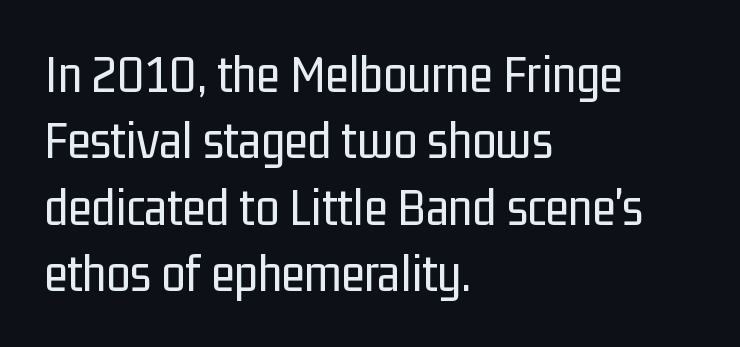
The image shows 54 px regular-weight, condensed sans-serif type, upright; set left-aligned, line spacing 1.23x, normal letter spacing, not underlined; low stroke contrast and a medium x-height.
